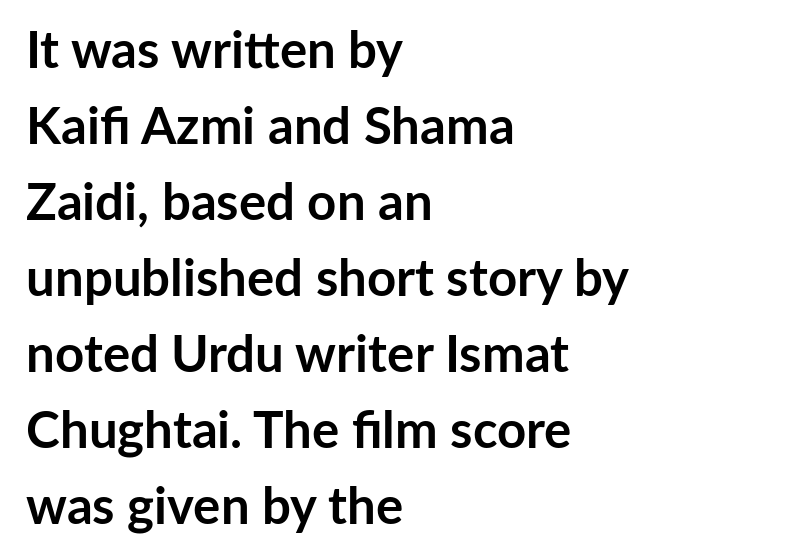
The image shows 51 px semibold sans-serif type, upright; set left-aligned, normal line spacing (1.49x), normal letter spacing, not underlined; low stroke contrast and a medium x-height.
